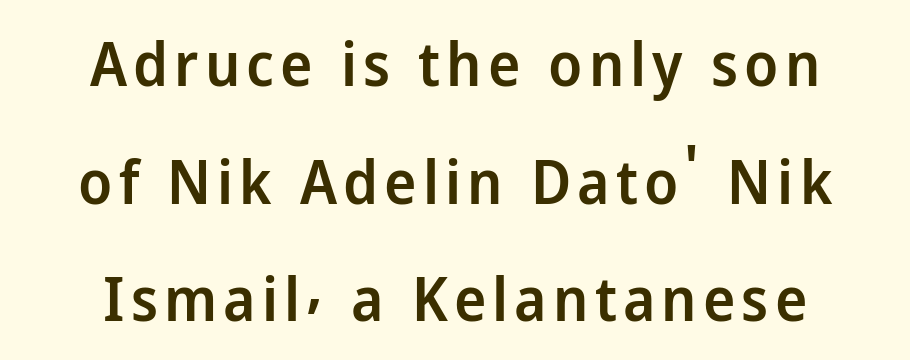
{"serif": "no", "italic": "no", "bold": "semi", "weight": "semibold", "width": "normal", "stroke_contrast": "low", "x_height": "medium", "monospaced": "no", "underline": "no", "align": "center", "line_spacing": "loose", "line_spacing_ratio": 1.93, "glyph_px": 61}
